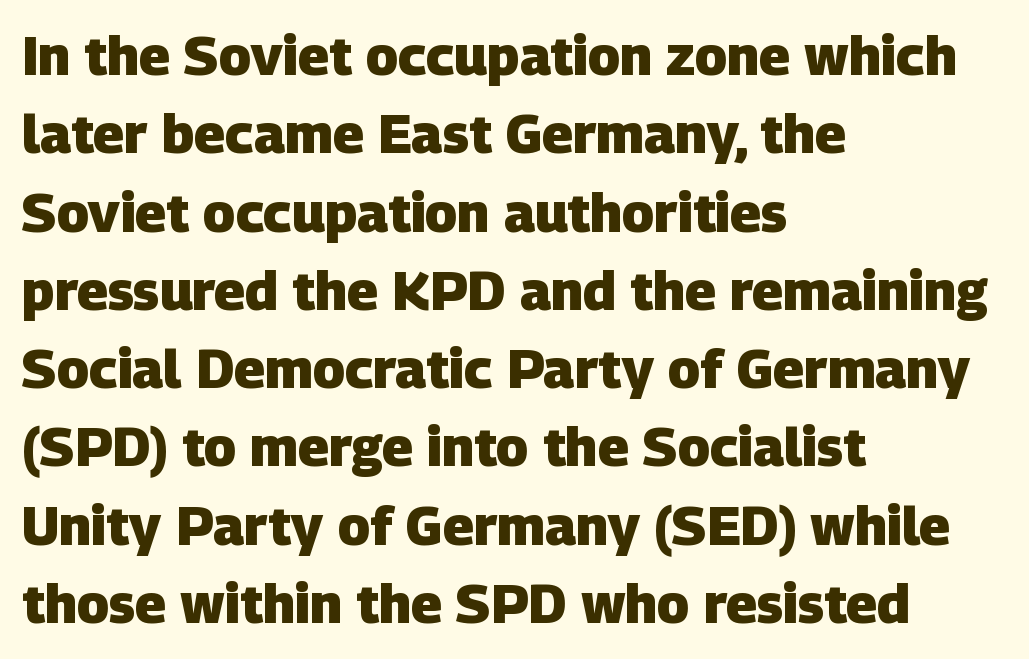
{"serif": "no", "bold": "yes", "weight": "heavy", "width": "normal", "stroke_contrast": "low", "x_height": "large", "monospaced": "no", "underline": "no", "align": "left", "line_spacing": "normal", "line_spacing_ratio": 1.45, "letter_spacing": "normal", "letter_spacing_em": 0.0, "glyph_px": 54}
